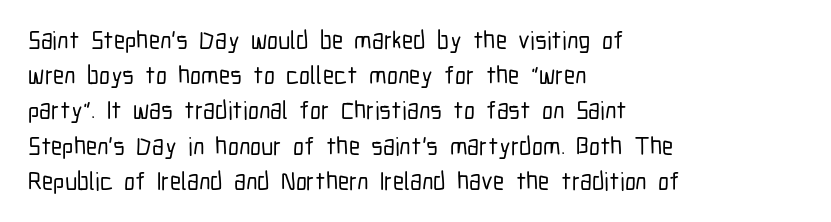
The image shows 25 px text type, upright; set left-aligned, normal line spacing (1.41x), normal letter spacing, not underlined.
